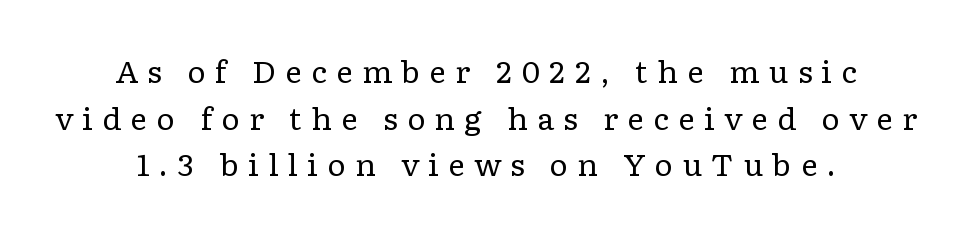
Q: Is the text bold? A: No.
Q: Is the text italic (slanted)? A: No, it is upright.
Q: Is the typeface a serif or a sans-serif typeface? A: Serif.
Q: Is the text underlined? A: No.
Q: How is the paragraph aligned? A: Centered.
Q: Is the spacing between letters normal or unusually wide? A: Unusually wide.
Q: Is the spacing between lines tight, normal or loose? A: Normal.
Q: Width (condensed, normal, or wide)? A: Wide.
Q: Stroke contrast? A: Low.
Q: x-height? A: Medium.
Q: Monospaced? A: No.
